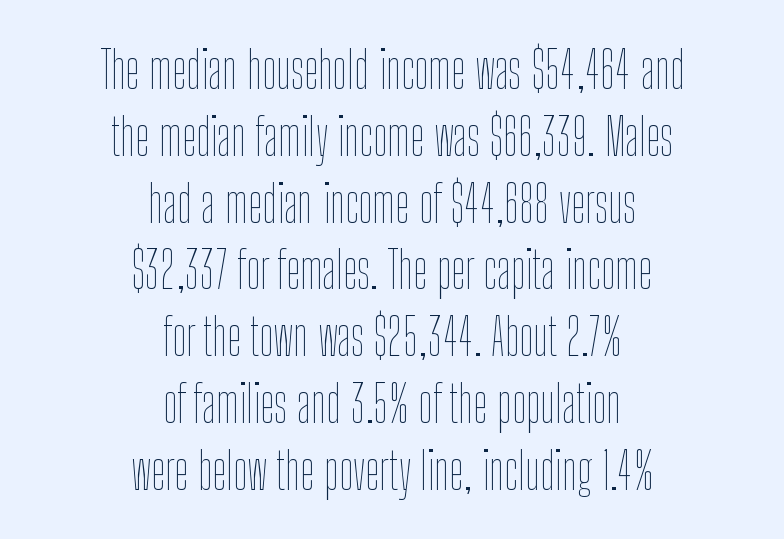
The image shows 51 px thin, condensed type, upright; set centered, normal line spacing (1.31x), normal letter spacing, not underlined; low stroke contrast and a medium x-height.
